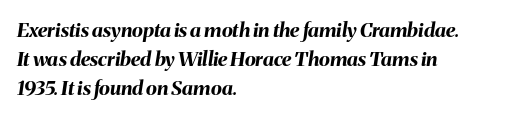
Quick note: italic. Only glyphs here, with clear space below each row. Students, note that the glyphs here touch the page at normal intervals. Casual observation: everything's shoved over to the left. Line spacing here is normal. What weight is shown? A full bold with thick strokes.
